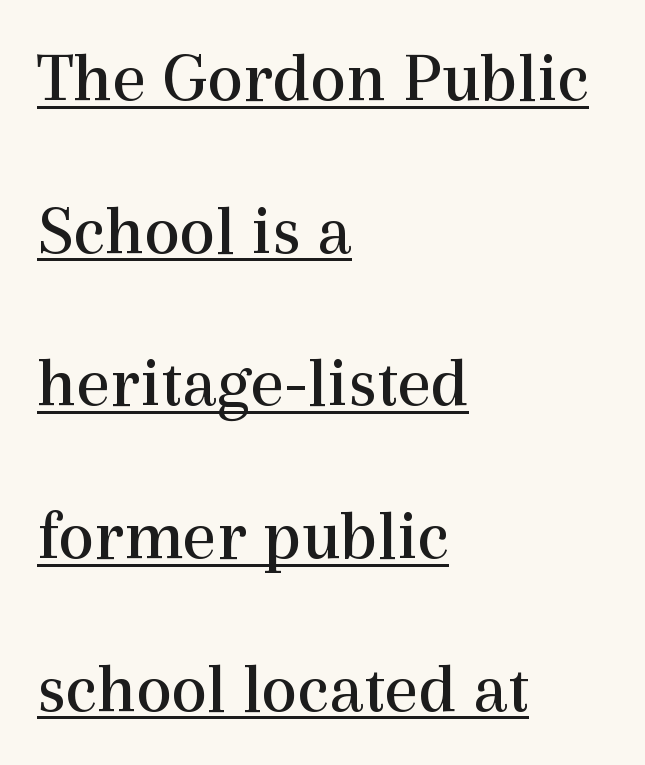
{"serif": "yes", "italic": "no", "bold": "no", "weight": "regular", "width": "normal", "x_height": "medium", "monospaced": "no", "underline": "yes", "align": "left", "line_spacing": "loose", "line_spacing_ratio": 2.12, "letter_spacing": "normal", "letter_spacing_em": 0.0, "glyph_px": 72}
